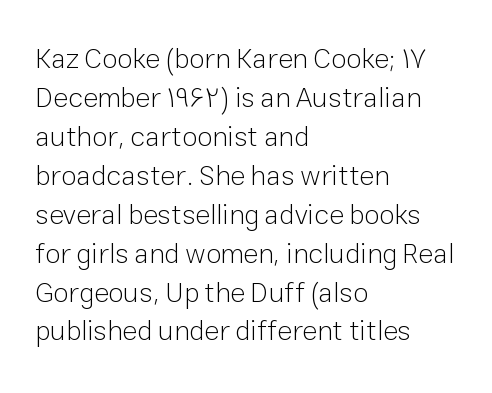
The image shows 28 px light sans-serif type, upright; set left-aligned, normal line spacing (1.39x), normal letter spacing, not underlined; low stroke contrast and a medium x-height.
